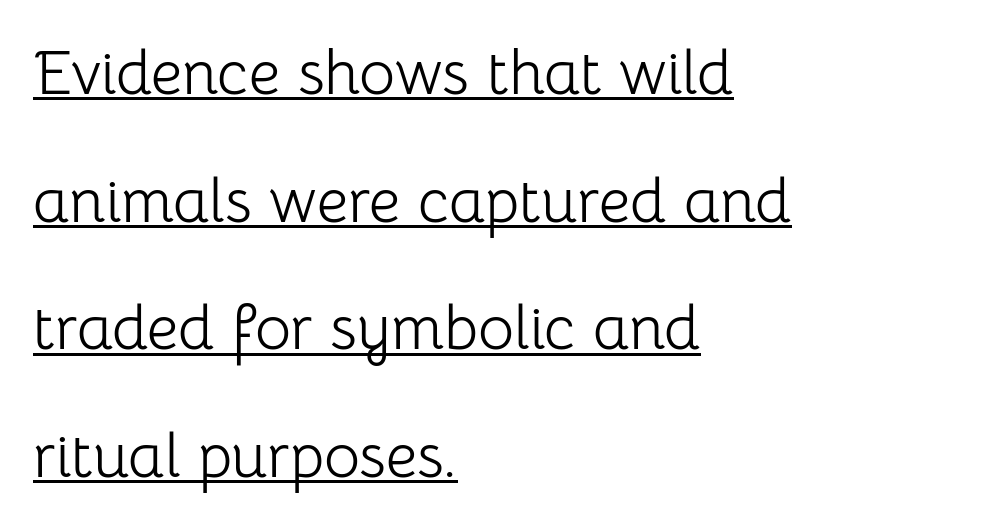
Q: Is the text bold? A: No.
Q: Is the text italic (slanted)? A: No, it is upright.
Q: Is the typeface a serif or a sans-serif typeface? A: Sans-serif.
Q: Is the text underlined? A: Yes.
Q: How is the paragraph aligned? A: Left-aligned.
Q: Is the spacing between letters normal or unusually wide? A: Normal.
Q: Is the spacing between lines tight, normal or loose? A: Loose.
Q: Width (condensed, normal, or wide)? A: Normal.
Q: Stroke contrast? A: Low.
Q: x-height? A: Medium.
Q: Monospaced? A: No.
